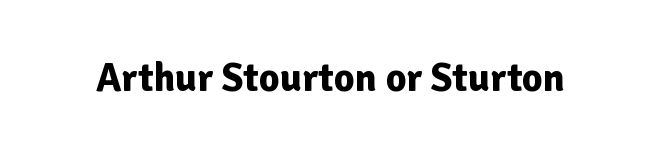
{"serif": "no", "italic": "no", "bold": "yes", "weight": "bold", "width": "normal", "stroke_contrast": "low", "x_height": "medium", "monospaced": "no", "underline": "no", "letter_spacing": "normal", "letter_spacing_em": 0.0, "glyph_px": 40}
